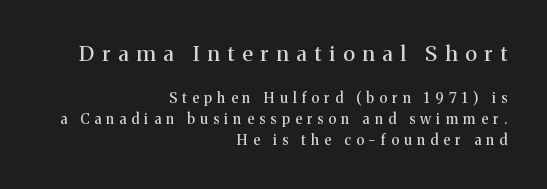
The image shows 21 px text type, upright; set right-aligned, normal line spacing (1.51x), unusually wide letter spacing (+0.37 em), not underlined; the first (top) block is 1.5x larger.
